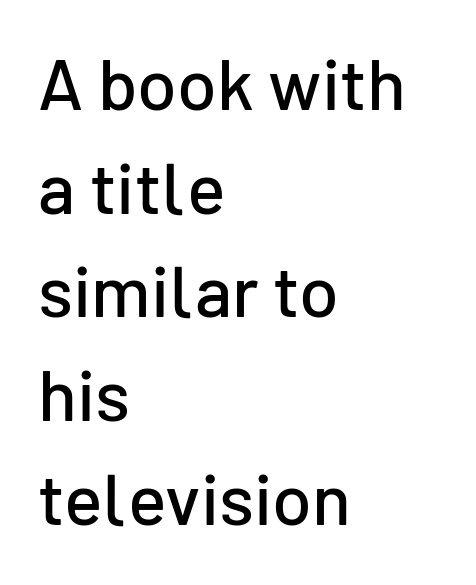
The image shows 72 px sans-serif type, upright; set left-aligned, normal line spacing (1.44x), normal letter spacing, not underlined; low stroke contrast and a medium x-height.
